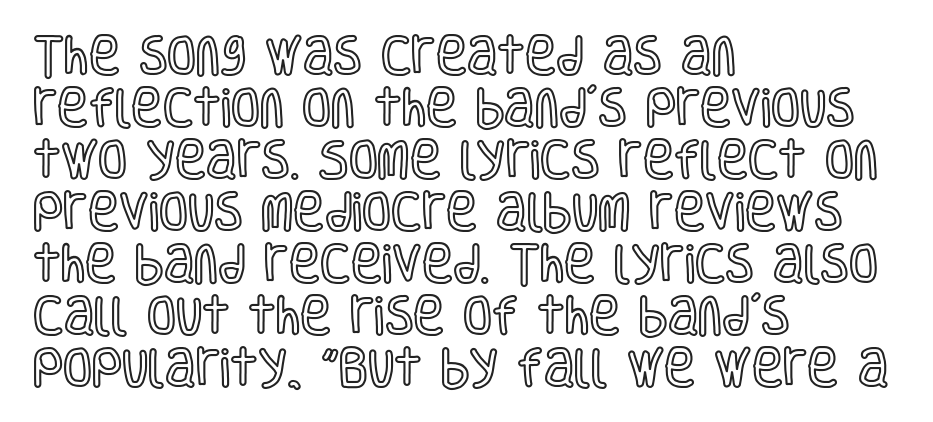
{"italic": "no", "width": "condensed", "x_height": "large", "monospaced": "no", "underline": "no", "align": "left", "line_spacing_ratio": 1.24, "letter_spacing": "normal", "letter_spacing_em": 0.0, "glyph_px": 42}
